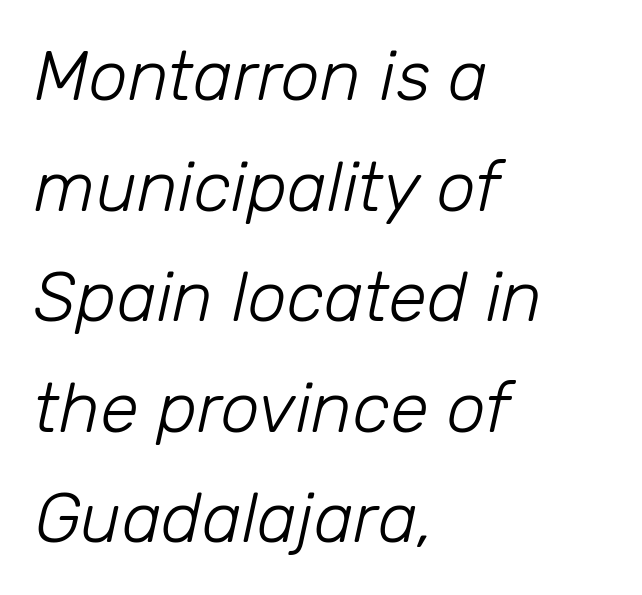
Q: Is the text bold? A: No.
Q: Is the text italic (slanted)? A: Yes, it leans right by about 12 degrees.
Q: Is the text underlined? A: No.
Q: How is the paragraph aligned? A: Left-aligned.
Q: Is the spacing between letters normal or unusually wide? A: Normal.
Q: Is the spacing between lines tight, normal or loose? A: Normal.
Q: Width (condensed, normal, or wide)? A: Normal.
Q: Stroke contrast? A: Low.
Q: x-height? A: Medium.
Q: Monospaced? A: No.
